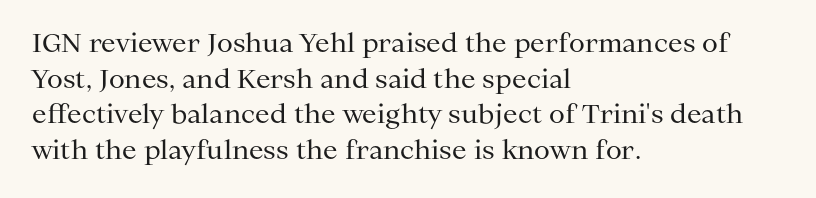
{"italic": "no", "bold": "no", "underline": "no", "align": "left", "line_spacing": "normal", "line_spacing_ratio": 1.37, "letter_spacing": "normal", "letter_spacing_em": 0.0, "glyph_px": 26}
